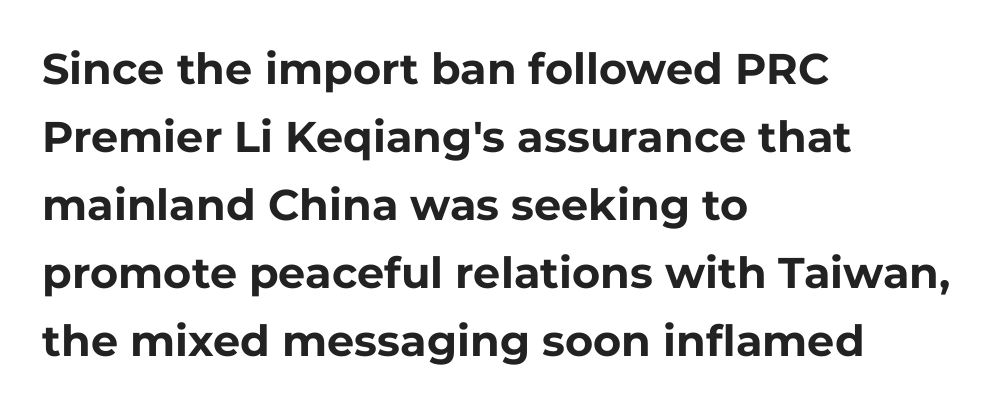
The passage shown is typeset with a sans-serif family. Looks like regular typesetting: each glyph gets only the width it needs. Notice how descenders clear the ascenders below comfortably — that's standard leading. Descenders hang freely into open space.
